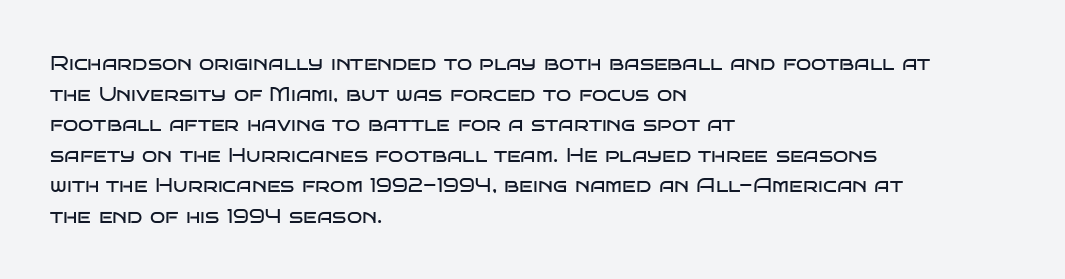
The image shows 20 px text type, upright; set left-aligned, normal line spacing (1.53x), normal letter spacing, not underlined.
